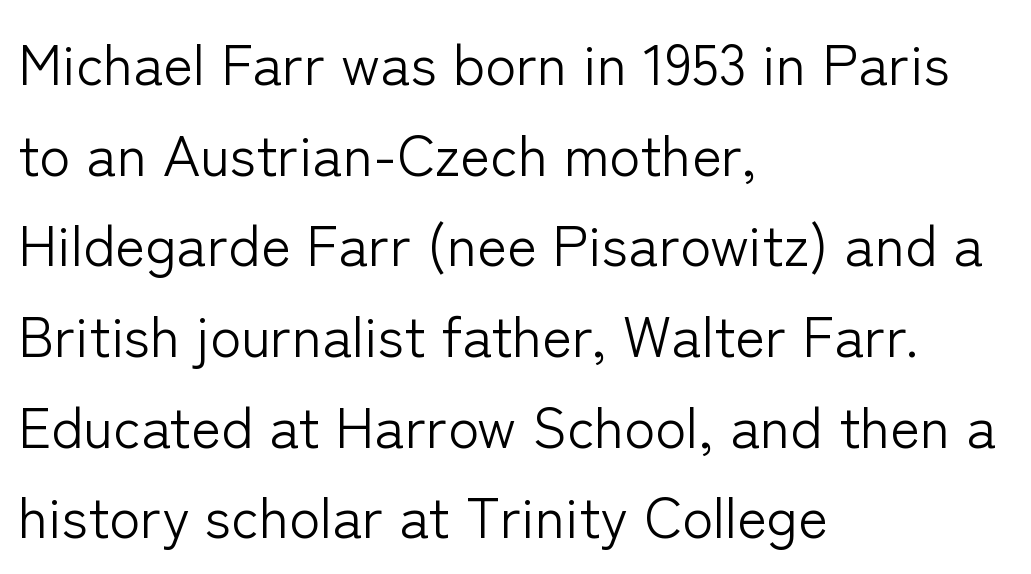
The image shows 57 px light sans-serif type, upright; set left-aligned, normal line spacing (1.59x), normal letter spacing, not underlined; low stroke contrast and a medium x-height.
